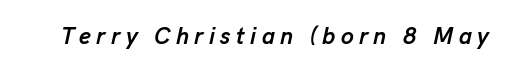
Q: Is the text bold? A: Yes.
Q: Is the text italic (slanted)? A: Yes, it leans right by about 13 degrees.
Q: Is the text underlined? A: No.
Q: Is the spacing between letters normal or unusually wide? A: Unusually wide.
